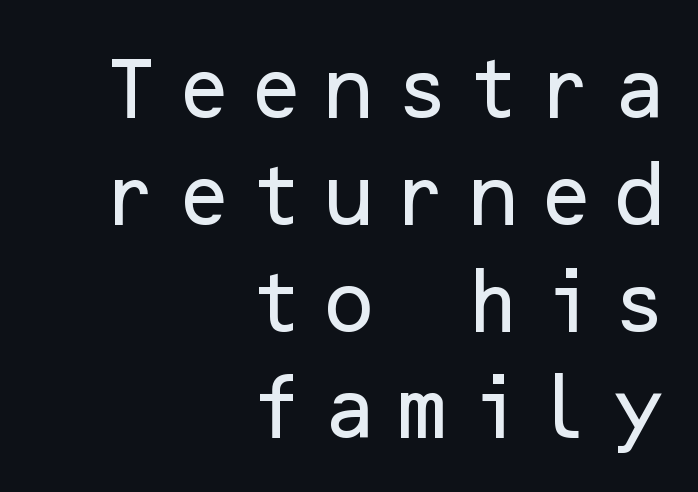
Q: Is the text italic (slanted)? A: No, it is upright.
Q: Is the typeface a serif or a sans-serif typeface? A: Sans-serif.
Q: Is the text underlined? A: No.
Q: How is the paragraph aligned? A: Right-aligned.
Q: Is the spacing between letters normal or unusually wide? A: Unusually wide.
Q: Is the spacing between lines tight, normal or loose? A: Normal.
Q: Width (condensed, normal, or wide)? A: Normal.
Q: Stroke contrast? A: Low.
Q: x-height? A: Medium.
